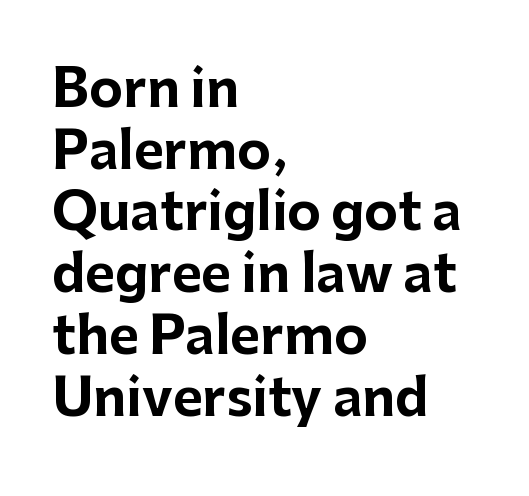
Q: Is the text bold? A: Yes.
Q: Is the text italic (slanted)? A: No, it is upright.
Q: Is the typeface a serif or a sans-serif typeface? A: Sans-serif.
Q: Is the text underlined? A: No.
Q: How is the paragraph aligned? A: Left-aligned.
Q: Is the spacing between letters normal or unusually wide? A: Normal.
Q: Width (condensed, normal, or wide)? A: Normal.
Q: Stroke contrast? A: Low.
Q: x-height? A: Medium.
Q: Monospaced? A: No.
